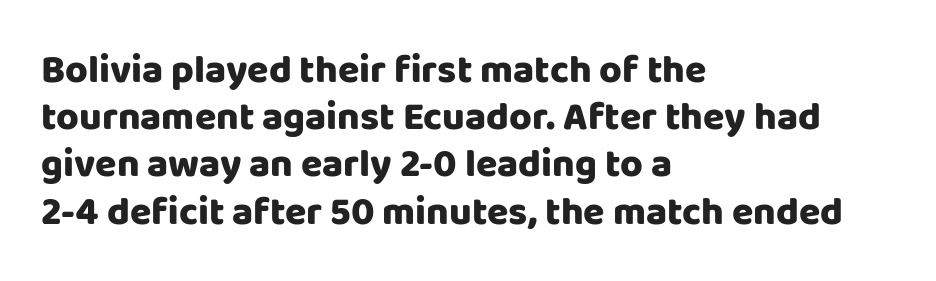
Line starts are locked; line ends wander. Posture: straight, roman, zero tilt. Here the designer chose a conventional face with non-uniform glyph widths. Type without underlining. The letterforms sit shoulder to shoulder at normal distance. Stroke thickness is high; the sample reads as a true bold.
